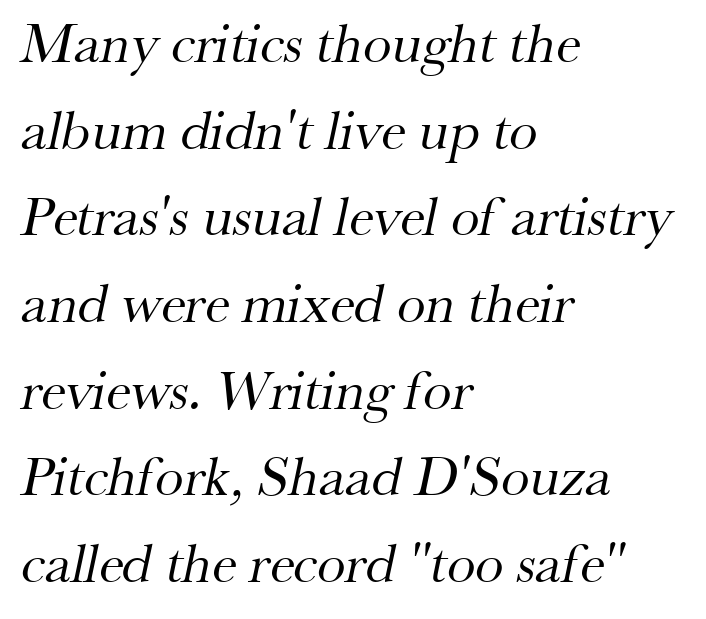
{"serif": "yes", "bold": "no", "weight": "regular", "width": "normal", "stroke_contrast": "medium", "x_height": "small", "monospaced": "no", "underline": "no", "align": "left", "line_spacing": "normal", "line_spacing_ratio": 1.52, "letter_spacing": "normal", "letter_spacing_em": 0.0, "glyph_px": 57}
